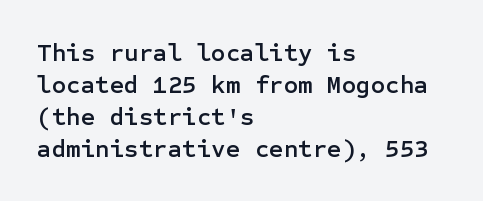
The image shows 25 px text type, upright; set left-aligned, normal line spacing (1.28x), normal letter spacing, not underlined.
